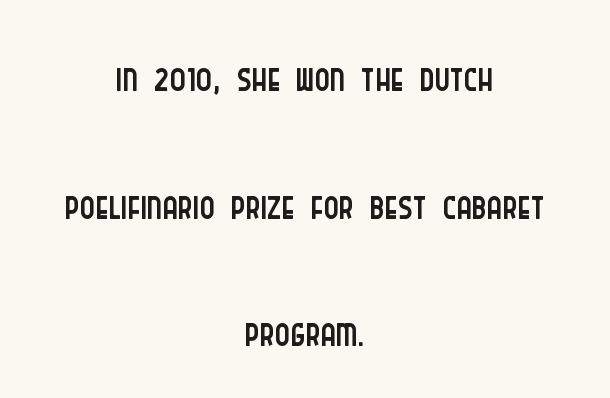
Q: Is the text bold? A: No.
Q: Is the text italic (slanted)? A: No, it is upright.
Q: Is the typeface a serif or a sans-serif typeface? A: Sans-serif.
Q: Is the text underlined? A: No.
Q: How is the paragraph aligned? A: Centered.
Q: Is the spacing between letters normal or unusually wide? A: Normal.
Q: Is the spacing between lines tight, normal or loose? A: Loose.
Q: Width (condensed, normal, or wide)? A: Condensed.
Q: Stroke contrast? A: Low.
Q: x-height? A: Large.
Q: Monospaced? A: No.
